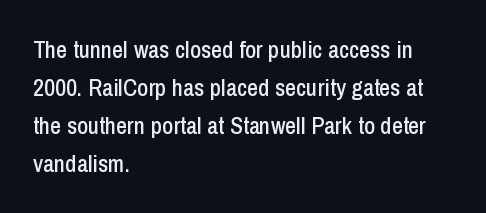
Q: Is the text italic (slanted)? A: No, it is upright.
Q: Is the text underlined? A: No.
Q: How is the paragraph aligned? A: Left-aligned.
Q: Is the spacing between letters normal or unusually wide? A: Normal.
Q: Is the spacing between lines tight, normal or loose? A: Normal.
